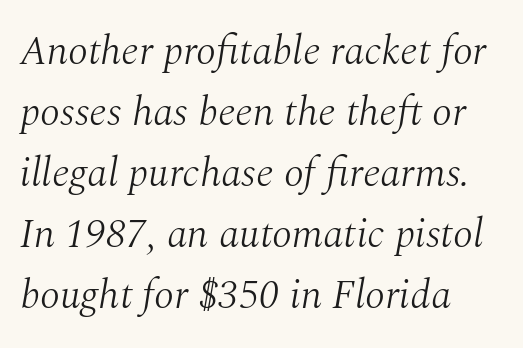
{"serif": "yes", "italic": "yes", "lean": "right", "slant_degrees": 10, "bold": "no", "weight": "light", "width": "normal", "stroke_contrast": "medium", "x_height": "medium", "monospaced": "no", "underline": "no", "align": "left", "line_spacing": "normal", "line_spacing_ratio": 1.49, "letter_spacing": "normal", "letter_spacing_em": 0.0, "glyph_px": 41}
